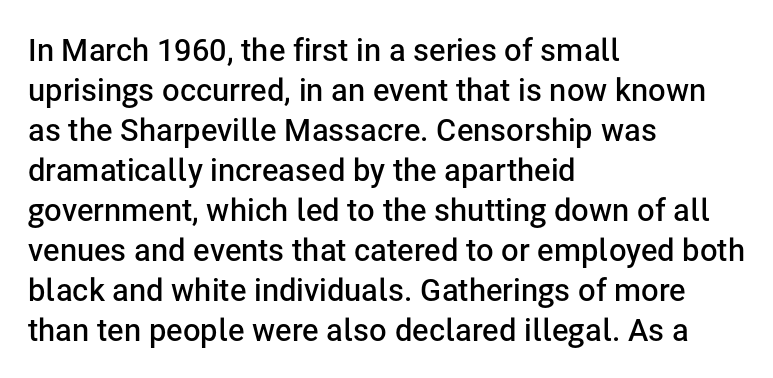
{"serif": "no", "italic": "no", "bold": "semi", "weight": "semibold", "width": "normal", "stroke_contrast": "low", "x_height": "medium", "monospaced": "no", "underline": "no", "align": "left", "line_spacing": "normal", "line_spacing_ratio": 1.29, "letter_spacing": "normal", "letter_spacing_em": 0.0, "glyph_px": 31}
